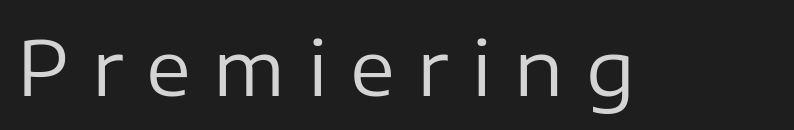
The image shows 76 px regular-weight sans-serif type, upright; set unusually wide letter spacing (+0.3 em), not underlined; low stroke contrast and a medium x-height.
